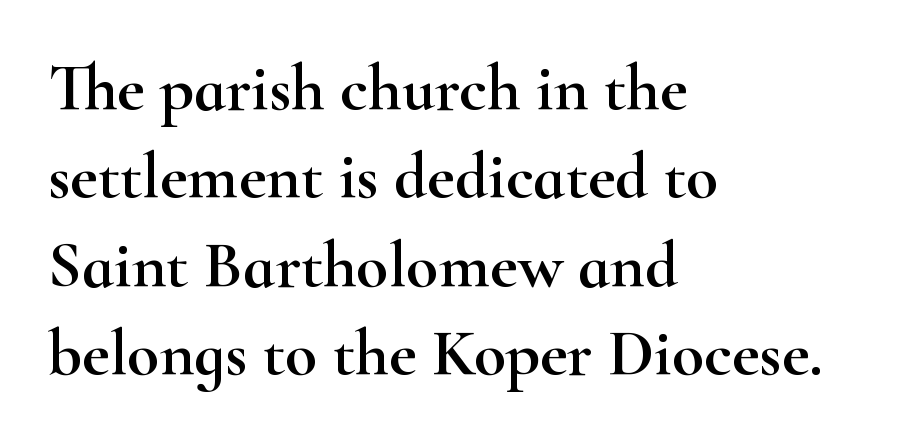
Check the space under the baseline: it is left empty. This sample has the flowing, uneven cadence of proportional lettering. Nobody touched the tracking dial on this one. Each letter's strokes conclude with small projecting serifs.
